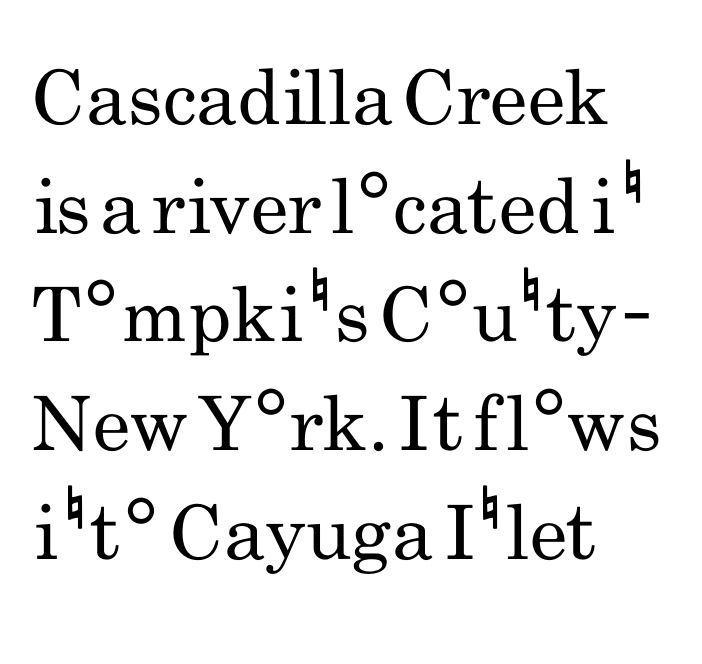
{"serif": "no", "italic": "no", "bold": "no", "weight": "regular", "width": "condensed", "stroke_contrast": "low", "x_height": "small", "monospaced": "no", "underline": "no", "align": "left", "line_spacing": "normal", "line_spacing_ratio": 1.45, "letter_spacing": "normal", "letter_spacing_em": 0.0, "glyph_px": 75}
